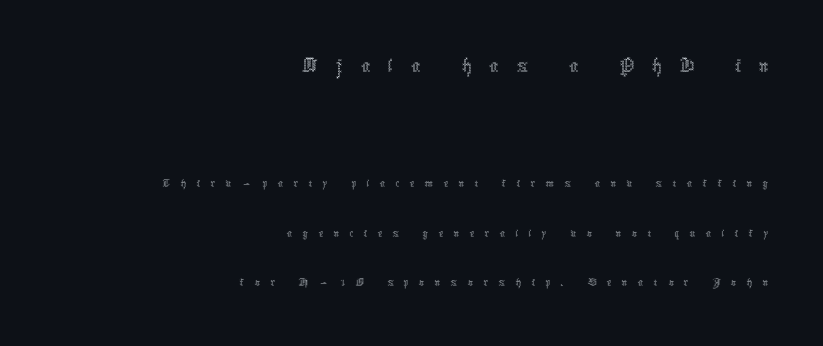
The image shows 45 px thin, condensed type, upright; set right-aligned, loose line spacing (1.91x), unusually wide letter spacing (+0.4 em), not underlined; the first (top) block is 1.73x larger; a medium x-height.
